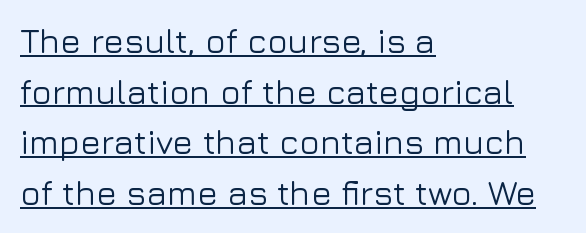
Q: Is the text italic (slanted)? A: No, it is upright.
Q: Is the typeface a serif or a sans-serif typeface? A: Sans-serif.
Q: Is the text underlined? A: Yes.
Q: How is the paragraph aligned? A: Left-aligned.
Q: Is the spacing between letters normal or unusually wide? A: Normal.
Q: Is the spacing between lines tight, normal or loose? A: Normal.
Q: Width (condensed, normal, or wide)? A: Normal.
Q: Stroke contrast? A: Low.
Q: x-height? A: Medium.
Q: Monospaced? A: No.
